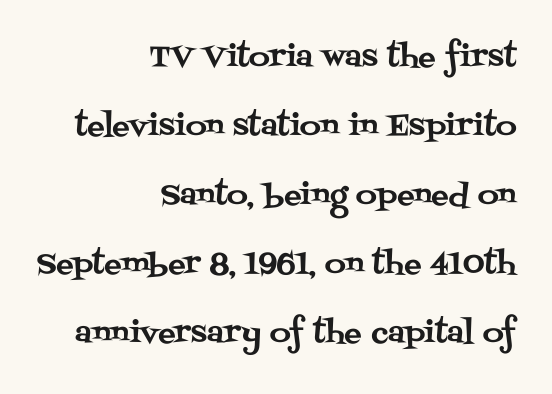
Q: Is the text italic (slanted)? A: No, it is upright.
Q: Is the typeface a serif or a sans-serif typeface? A: Serif.
Q: Is the text underlined? A: No.
Q: How is the paragraph aligned? A: Right-aligned.
Q: Is the spacing between letters normal or unusually wide? A: Normal.
Q: Is the spacing between lines tight, normal or loose? A: Loose.
Q: Width (condensed, normal, or wide)? A: Normal.
Q: Stroke contrast? A: Medium.
Q: x-height? A: Large.
Q: Monospaced? A: No.
